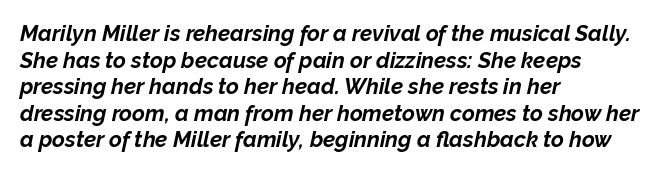
The image shows 22 px bold type, italic (leaning right); set left-aligned, line spacing 1.21x, normal letter spacing, not underlined.
